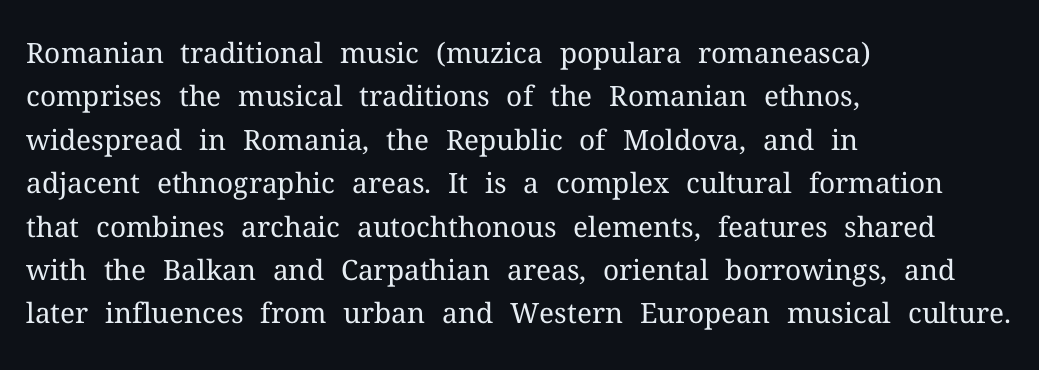
{"serif": "yes", "italic": "no", "bold": "no", "weight": "regular", "width": "normal", "stroke_contrast": "medium", "x_height": "medium", "monospaced": "no", "underline": "no", "align": "left", "line_spacing": "normal", "line_spacing_ratio": 1.55, "letter_spacing": "normal", "letter_spacing_em": 0.0, "glyph_px": 28}
